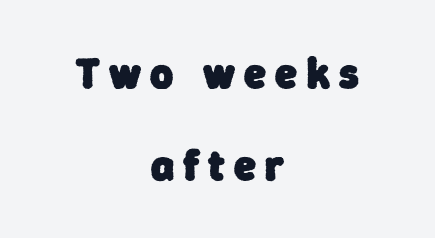
The image shows 44 px heavy sans-serif type; set centered, loose line spacing (2.1x), unusually wide letter spacing (+0.21 em), not underlined; low stroke contrast and a medium x-height.
